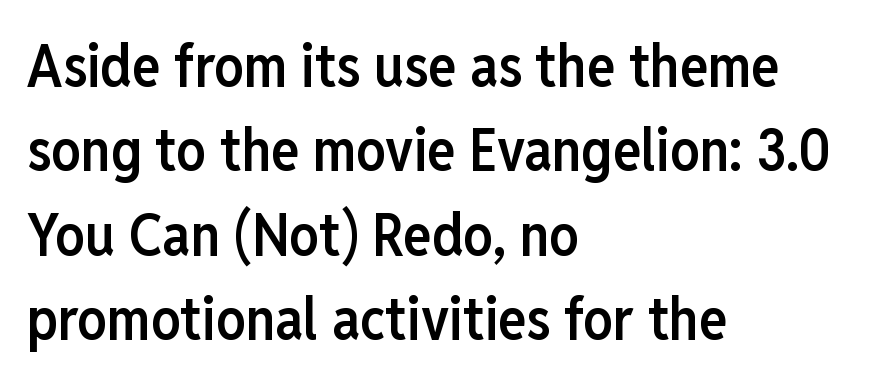
The face used here is proportionally spaced, like ordinary book or web type. Each new line begins a customary step beneath the previous one. Typographically, this falls in the sans-serif category. No extra tracking has been applied to these lines. Quick note: underline off. Line beginnings align vertically; line endings do not.
